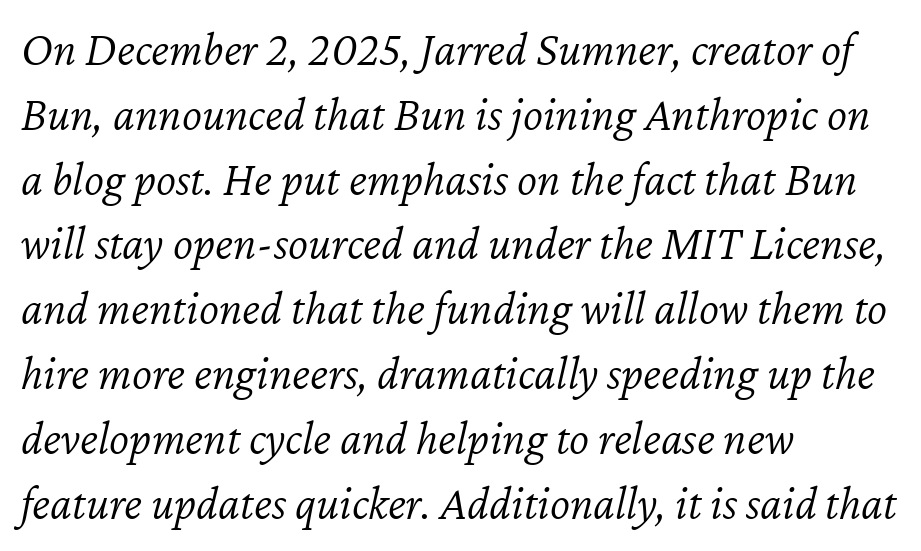
The image shows 48 px light type, italic (leaning right); set left-aligned, normal line spacing (1.35x), normal letter spacing, not underlined; low stroke contrast and a medium x-height.
